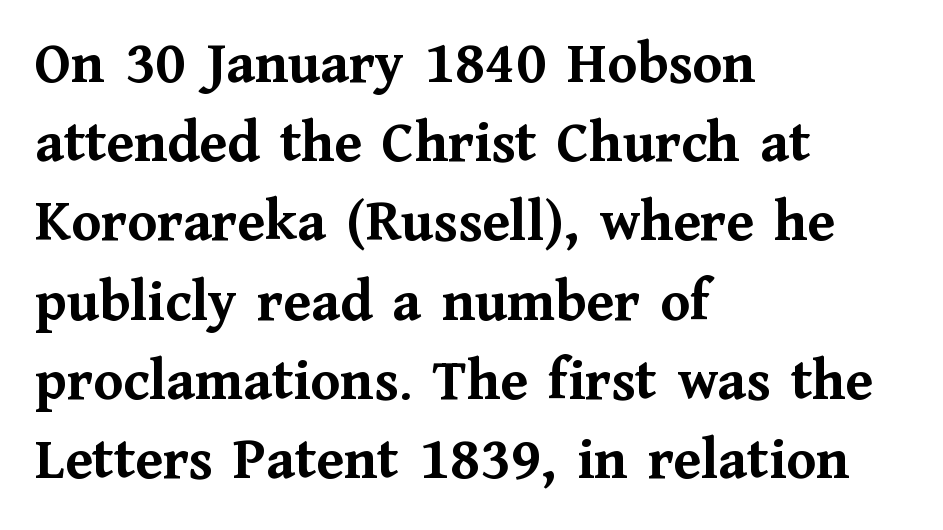
{"serif": "yes", "italic": "no", "bold": "yes", "weight": "semibold", "width": "normal", "stroke_contrast": "medium", "x_height": "medium", "monospaced": "no", "underline": "no", "align": "left", "line_spacing": "normal", "line_spacing_ratio": 1.32, "letter_spacing": "normal", "letter_spacing_em": 0.0, "glyph_px": 60}
